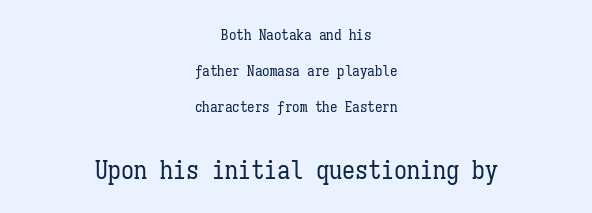
Stroke thickness stays within the range of a standard reading face or lighter. Reading top to bottom, the characters get bigger at the block break. Honestly, there is no underline to notice here at all. Does the copy run flush right? No — it is centered line by line.
